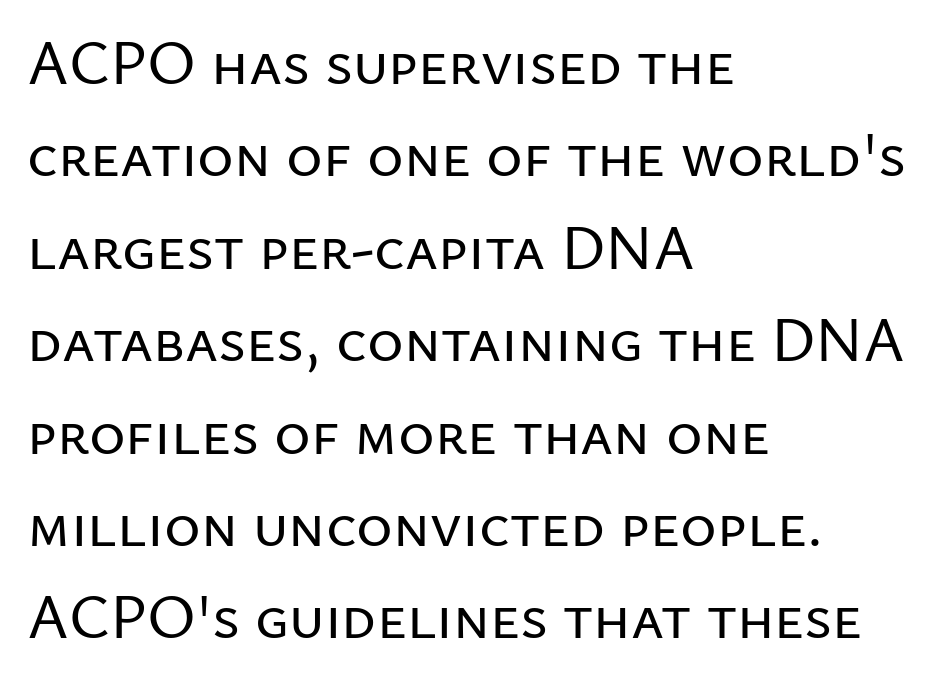
Does extra space separate the letters? No, they use regular spacing. A typesetter would call this proportional, since set widths differ per character. Where is the straight margin? On the left. How would I describe the line gaps? Plain and ordinary. Typographically, this falls in the sans-serif category.
